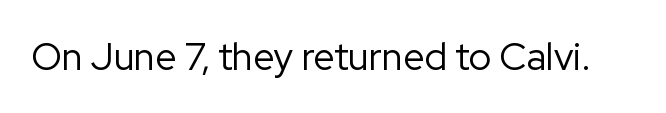
Q: Is the text bold? A: No.
Q: Is the text italic (slanted)? A: No, it is upright.
Q: Is the typeface a serif or a sans-serif typeface? A: Sans-serif.
Q: Is the text underlined? A: No.
Q: Is the spacing between letters normal or unusually wide? A: Normal.
Q: Width (condensed, normal, or wide)? A: Normal.
Q: Stroke contrast? A: Low.
Q: x-height? A: Medium.
Q: Monospaced? A: No.
